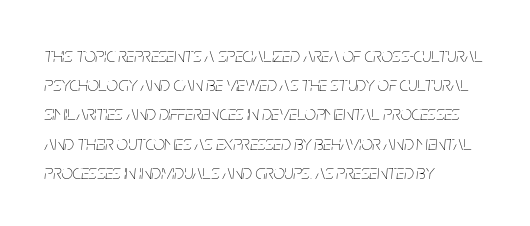
The image shows 20 px text type, italic (leaning right); set left-aligned, normal line spacing (1.46x), normal letter spacing, not underlined.
